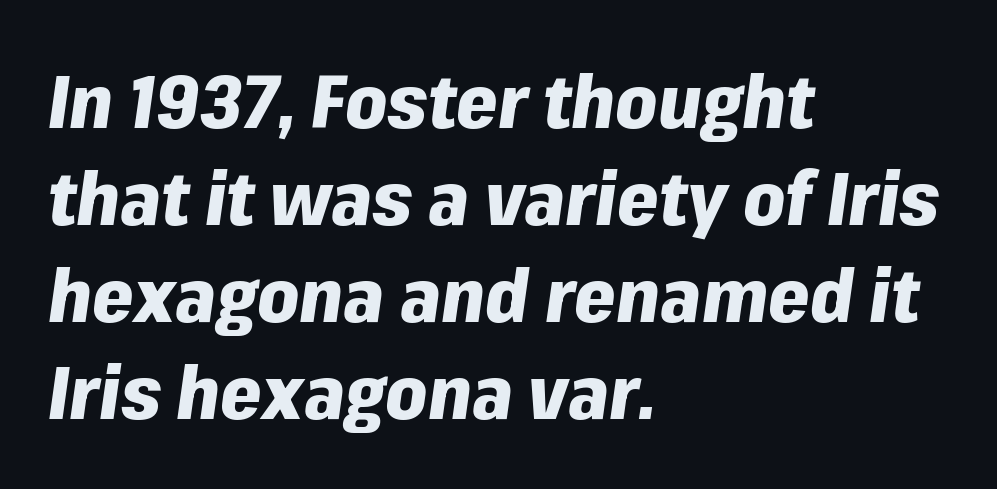
{"italic": "yes", "lean": "right", "slant_degrees": 8, "bold": "yes", "weight": "heavy", "width": "normal", "stroke_contrast": "low", "x_height": "medium", "monospaced": "no", "underline": "no", "align": "left", "line_spacing": "normal", "line_spacing_ratio": 1.31, "letter_spacing": "normal", "letter_spacing_em": 0.0, "glyph_px": 74}
